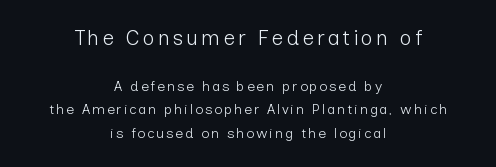
Q: Is the text bold? A: No.
Q: Is the text italic (slanted)? A: No, it is upright.
Q: Is the text underlined? A: No.
Q: How is the paragraph aligned? A: Centered.
Q: Is the spacing between lines tight, normal or loose? A: Normal.
Q: Which block of text is set in a larger size, the first (top) or the second (bottom)? A: The first (top) one.
